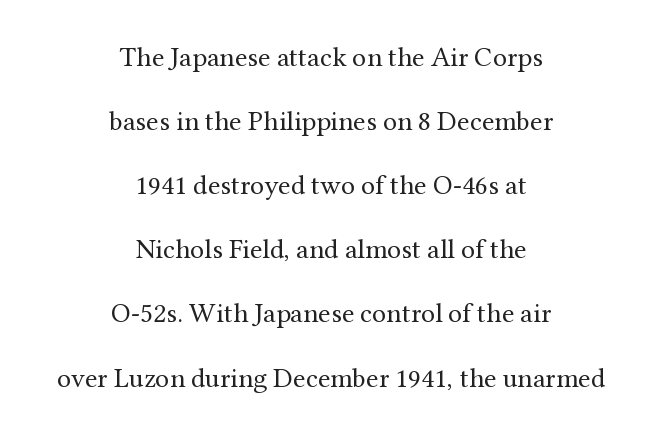
The image shows 28 px regular-weight serif type, upright; set centered, loose line spacing (2.29x), normal letter spacing, not underlined; medium stroke contrast and a medium x-height.
